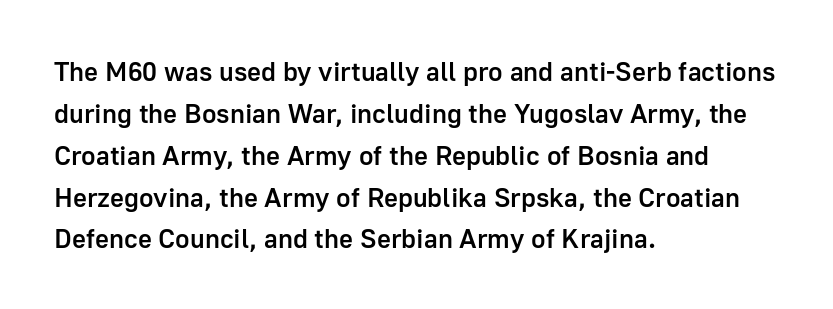
Has an underline been added? It has not. Look at the stroke-to-counter ratio: somewhat heavy, a semibold. Style check: upright. The letterforms sit shoulder to shoulder at normal distance. The paragraph has a hard left edge and a soft right edge.
